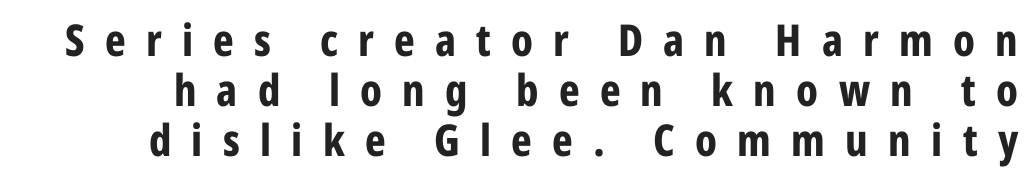
{"serif": "no", "italic": "no", "bold": "yes", "weight": "bold", "width": "condensed", "stroke_contrast": "low", "x_height": "medium", "monospaced": "no", "underline": "no", "line_spacing": "tight", "line_spacing_ratio": 1.14, "letter_spacing": "wide", "letter_spacing_em": 0.46, "glyph_px": 44}
